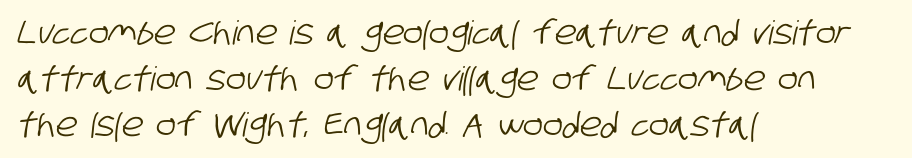
{"serif": "no", "width": "condensed", "stroke_contrast": "low", "x_height": "large", "monospaced": "no", "underline": "no", "align": "left", "line_spacing": "normal", "line_spacing_ratio": 1.39, "letter_spacing": "normal", "letter_spacing_em": 0.0, "glyph_px": 33}
